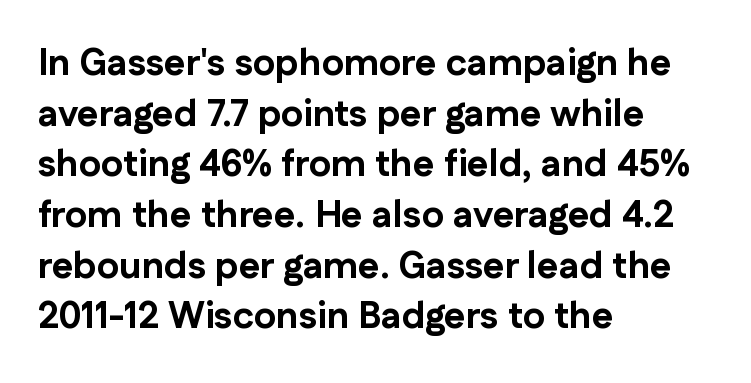
Q: Is the text bold? A: Yes.
Q: Is the text italic (slanted)? A: No, it is upright.
Q: Is the typeface a serif or a sans-serif typeface? A: Sans-serif.
Q: Is the text underlined? A: No.
Q: How is the paragraph aligned? A: Left-aligned.
Q: Is the spacing between letters normal or unusually wide? A: Normal.
Q: Is the spacing between lines tight, normal or loose? A: Normal.
Q: Width (condensed, normal, or wide)? A: Normal.
Q: Stroke contrast? A: Low.
Q: x-height? A: Medium.
Q: Monospaced? A: No.
